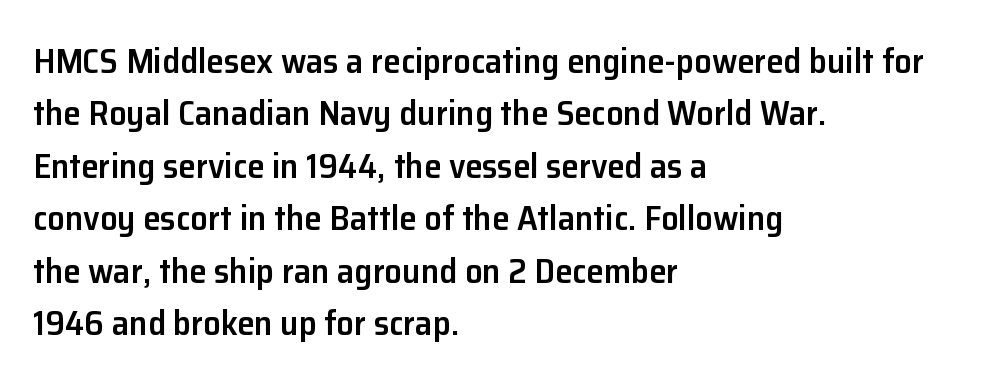
{"serif": "no", "italic": "no", "bold": "semi", "weight": "semibold", "width": "normal", "stroke_contrast": "low", "x_height": "medium", "monospaced": "no", "underline": "no", "align": "left", "line_spacing": "normal", "line_spacing_ratio": 1.5, "letter_spacing": "normal", "letter_spacing_em": 0.0, "glyph_px": 35}
